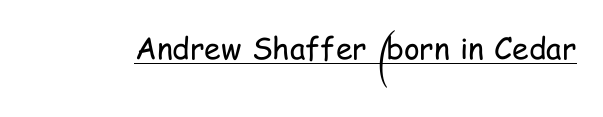
Q: Is the text bold? A: No.
Q: Is the text italic (slanted)? A: No, it is upright.
Q: Is the typeface a serif or a sans-serif typeface? A: Sans-serif.
Q: Is the text underlined? A: Yes.
Q: Is the spacing between letters normal or unusually wide? A: Normal.
Q: Width (condensed, normal, or wide)? A: Condensed.
Q: Stroke contrast? A: Low.
Q: x-height? A: Medium.
Q: Monospaced? A: No.
